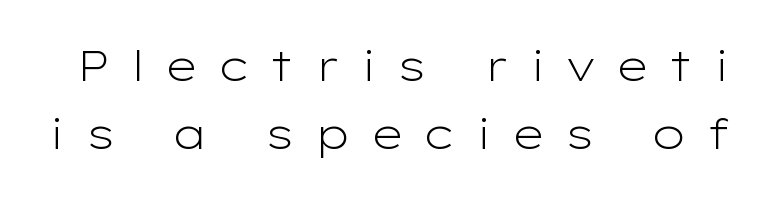
{"serif": "no", "italic": "no", "bold": "no", "weight": "light", "width": "wide", "stroke_contrast": "low", "x_height": "medium", "monospaced": "no", "underline": "no", "line_spacing": "normal", "line_spacing_ratio": 1.58, "letter_spacing": "wide", "letter_spacing_em": 0.46, "glyph_px": 43}
